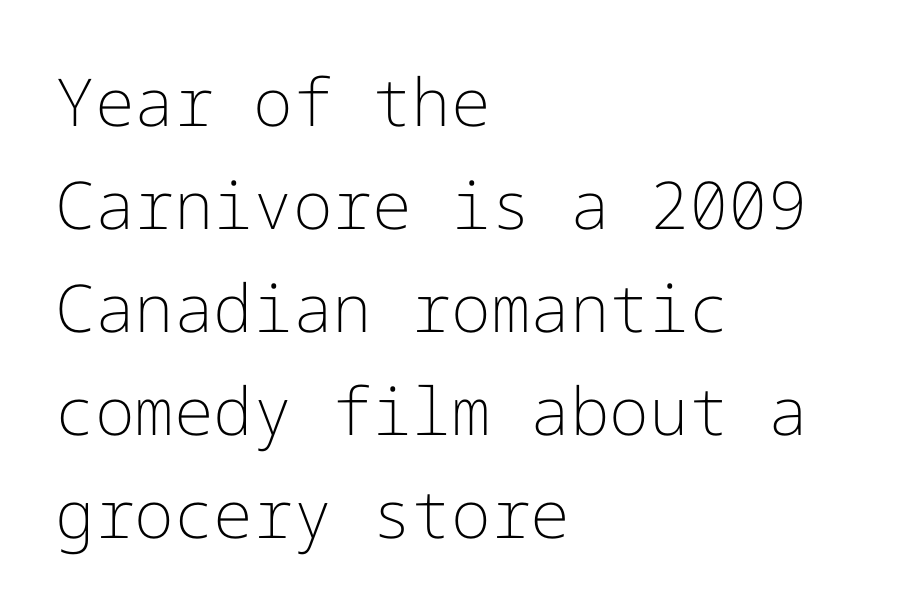
Weight: regular or lighter. The lettering stays uniformly vertical, giving the passage a roman look. Letterform terminals end flat and unadorned throughout the passage. Letter spacing: default.
